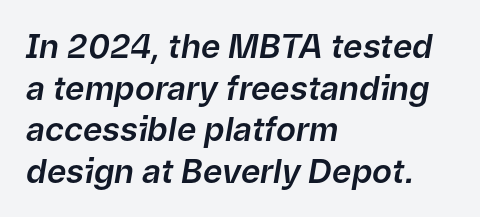
Q: Is the text italic (slanted)? A: Yes, it leans right by about 9 degrees.
Q: Is the text underlined? A: No.
Q: How is the paragraph aligned? A: Left-aligned.
Q: Is the spacing between letters normal or unusually wide? A: Normal.
Q: Is the spacing between lines tight, normal or loose? A: Normal.
Q: Width (condensed, normal, or wide)? A: Normal.
Q: Stroke contrast? A: Low.
Q: x-height? A: Medium.
Q: Monospaced? A: No.
